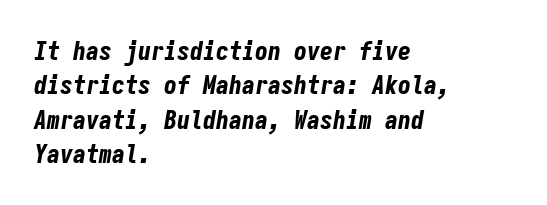
The image shows 26 px bold type, italic (leaning right); set left-aligned, normal line spacing (1.32x), normal letter spacing, not underlined.
